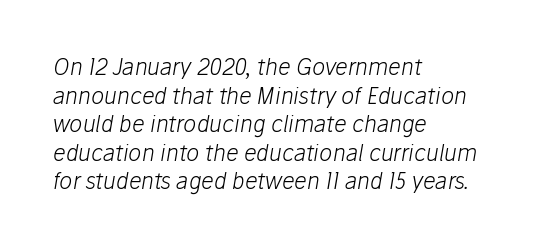
These lines were composed using italics. Successive baselines arrive at the customary interval. The strip under each line holds only bare page. Bold? No — there's no thickening of the strokes. Inter-character spacing is left at the font's built-in metrics. Alignment: flush left.
